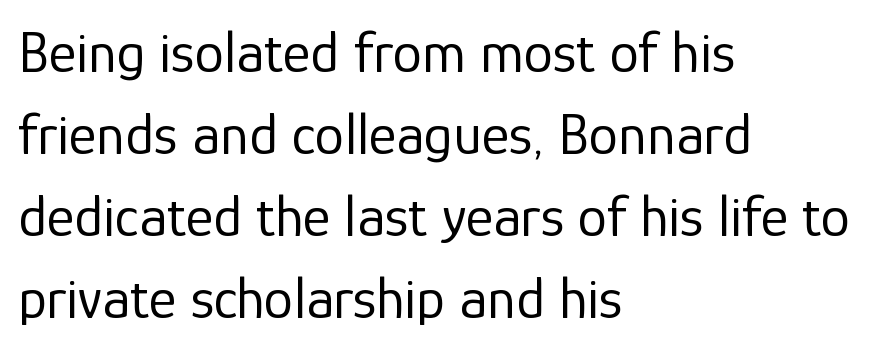
{"serif": "no", "italic": "no", "bold": "no", "weight": "regular", "width": "normal", "stroke_contrast": "low", "x_height": "medium", "monospaced": "no", "underline": "no", "align": "left", "line_spacing": "normal", "line_spacing_ratio": 1.39, "letter_spacing": "normal", "letter_spacing_em": 0.0, "glyph_px": 59}
